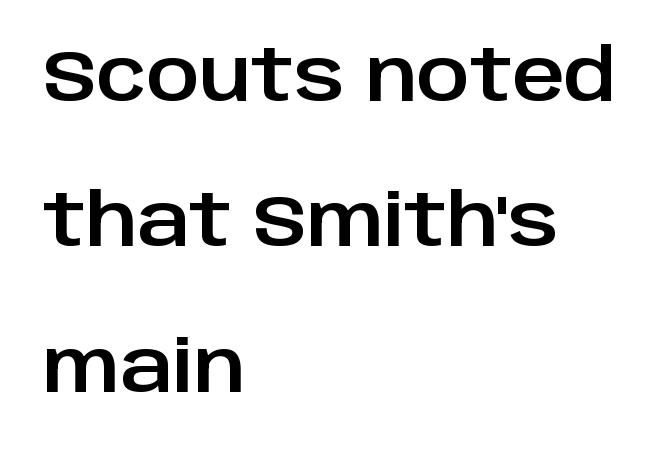
{"serif": "no", "italic": "no", "width": "normal", "stroke_contrast": "low", "x_height": "large", "monospaced": "no", "underline": "no", "align": "left", "line_spacing": "loose", "line_spacing_ratio": 2.02, "letter_spacing": "normal", "letter_spacing_em": 0.0, "glyph_px": 72}
